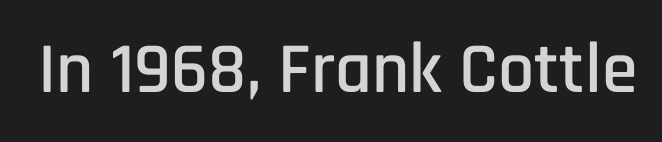
Characters remain perfectly vertical along every line. Characters follow at the spacing the type designer built in. Is this a fixed-width face? No — the glyphs have proportional, varying widths. Are there feet on the stems? There aren't — it's a sans. The specimen omits any rule beneath the text block's lines.
